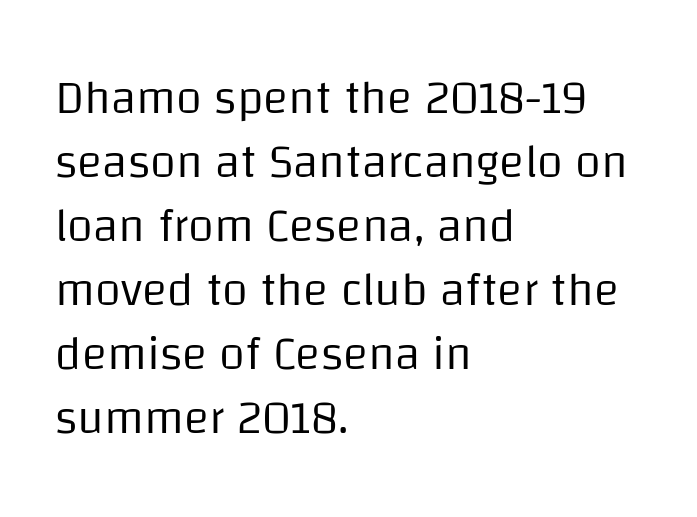
Q: Is the text bold? A: No.
Q: Is the text italic (slanted)? A: No, it is upright.
Q: Is the typeface a serif or a sans-serif typeface? A: Sans-serif.
Q: Is the text underlined? A: No.
Q: How is the paragraph aligned? A: Left-aligned.
Q: Is the spacing between letters normal or unusually wide? A: Normal.
Q: Is the spacing between lines tight, normal or loose? A: Normal.
Q: Width (condensed, normal, or wide)? A: Normal.
Q: Stroke contrast? A: Low.
Q: x-height? A: Large.
Q: Monospaced? A: No.
